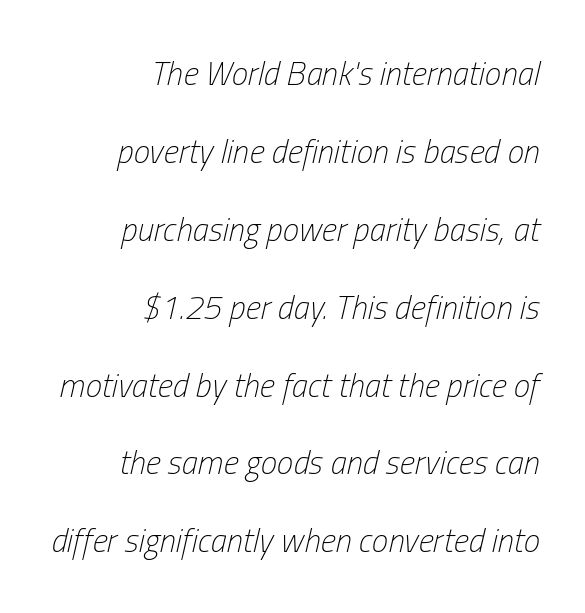
The image shows 33 px light, condensed type, italic (leaning right); set right-aligned, loose line spacing (2.36x), normal letter spacing, not underlined; low stroke contrast and a medium x-height.
